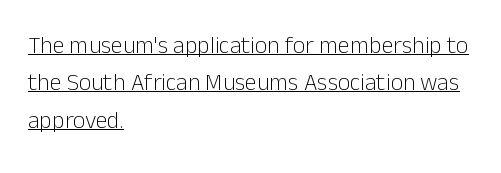
The image shows 24 px text type, upright; set left-aligned, normal line spacing (1.56x), normal letter spacing, underlined.
